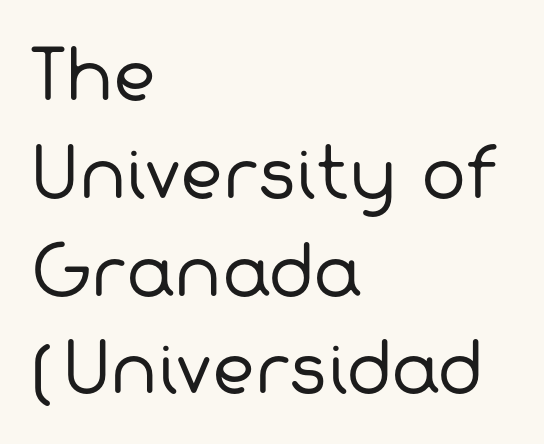
{"serif": "no", "bold": "no", "weight": "regular", "width": "normal", "stroke_contrast": "low", "x_height": "medium", "monospaced": "no", "underline": "no", "align": "left", "line_spacing": "normal", "line_spacing_ratio": 1.46, "letter_spacing": "normal", "letter_spacing_em": 0.0, "glyph_px": 67}
